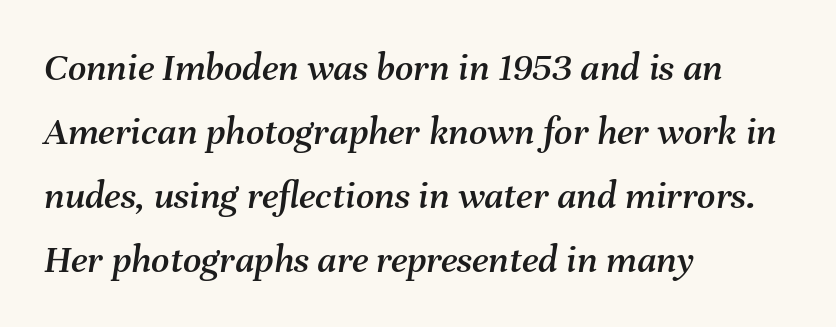
{"italic": "yes", "lean": "right", "slant_degrees": 8, "width": "normal", "stroke_contrast": "medium", "x_height": "medium", "monospaced": "no", "underline": "no", "align": "left", "line_spacing": "normal", "line_spacing_ratio": 1.6, "letter_spacing": "normal", "letter_spacing_em": 0.0, "glyph_px": 40}
